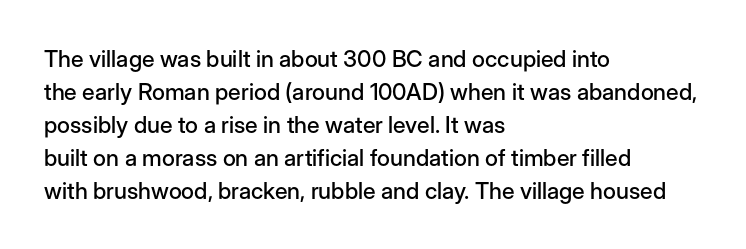
Q: Is the text italic (slanted)? A: No, it is upright.
Q: Is the text underlined? A: No.
Q: How is the paragraph aligned? A: Left-aligned.
Q: Is the spacing between letters normal or unusually wide? A: Normal.
Q: Is the spacing between lines tight, normal or loose? A: Normal.
